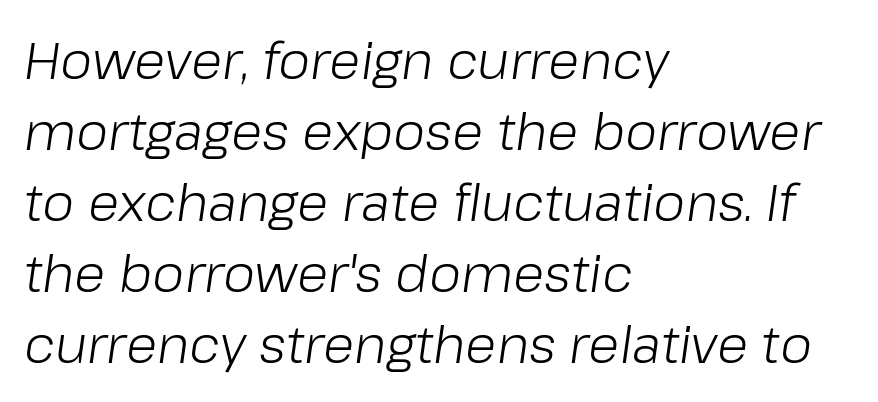
The image shows 51 px light type, italic (leaning right); set left-aligned, normal line spacing (1.39x), normal letter spacing, not underlined; low stroke contrast and a medium x-height.
